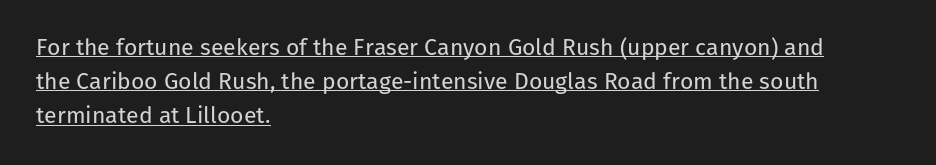
The image shows 23 px text type, upright; set left-aligned, normal line spacing (1.48x), normal letter spacing, underlined.
